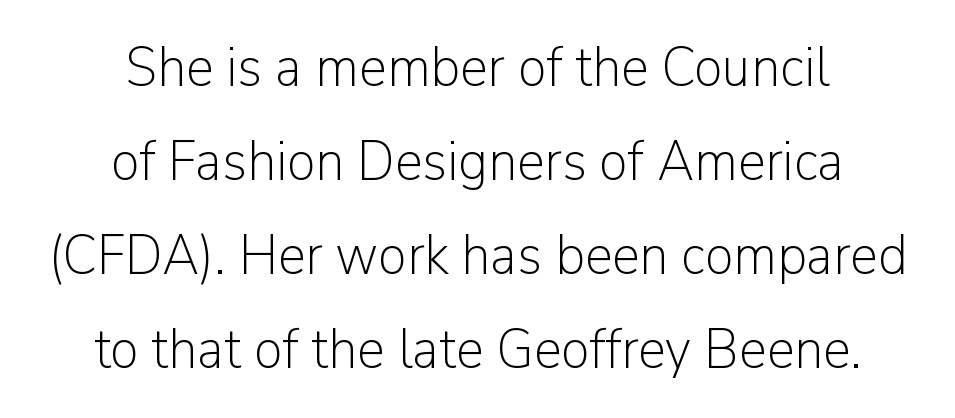
You can tell it's not italic because the verticals are truly vertical. Descender tails drop into unmarked territory. Bold? No — there's no thickening of the strokes. The rendering shows plain stroke endings on the letterforms — a sans-serif design. If you folded the block vertically in half, each line would mirror itself in length.
